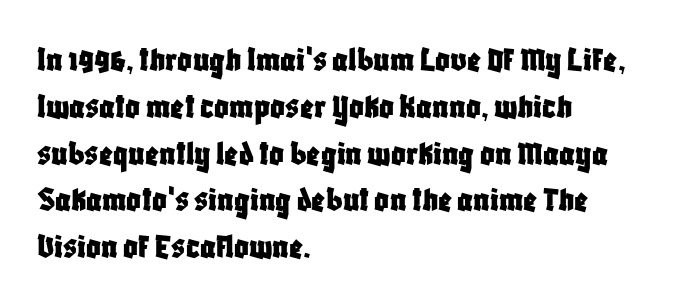
This sample keeps an unexceptional amount of space between lines. The typesetter chose a ragged-right arrangement here. The font's upright variant was chosen for this text. Is this a fixed-width face? No — the glyphs have proportional, varying widths. The passage shown has conventional tracking throughout. Descenders hang freely into open space.
